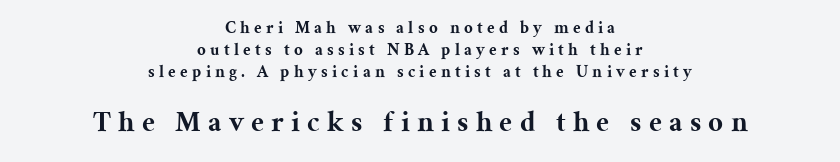
In terms of posture, this sample is upright. Leading: standard. I'd call this a serif setting — the letters wear small feet. This sample uses expanded letter spacing, leaving extra air between glyphs. Quick note: underline off. These words are printed bold, with thick strokes throughout.
